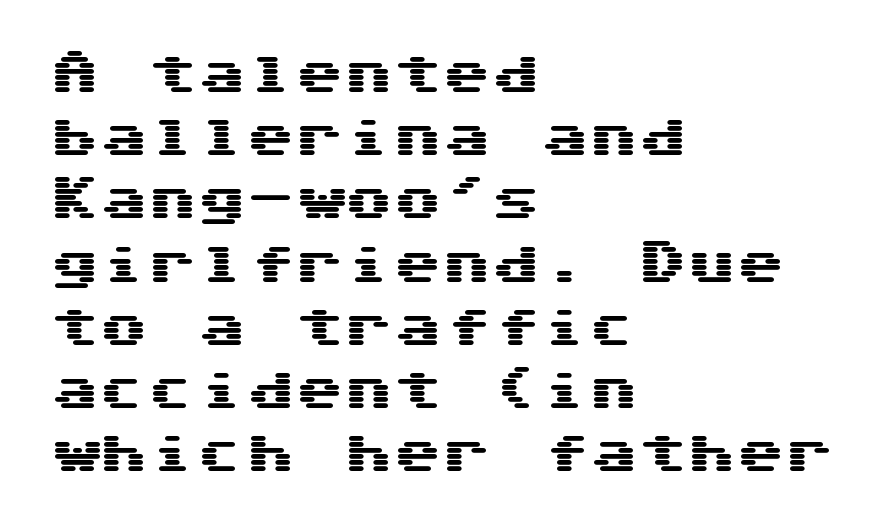
{"serif": "no", "italic": "no", "width": "wide", "stroke_contrast": "medium", "x_height": "medium", "underline": "no", "align": "left", "line_spacing": "normal", "line_spacing_ratio": 1.29, "letter_spacing": "normal", "letter_spacing_em": 0.0, "glyph_px": 49}
